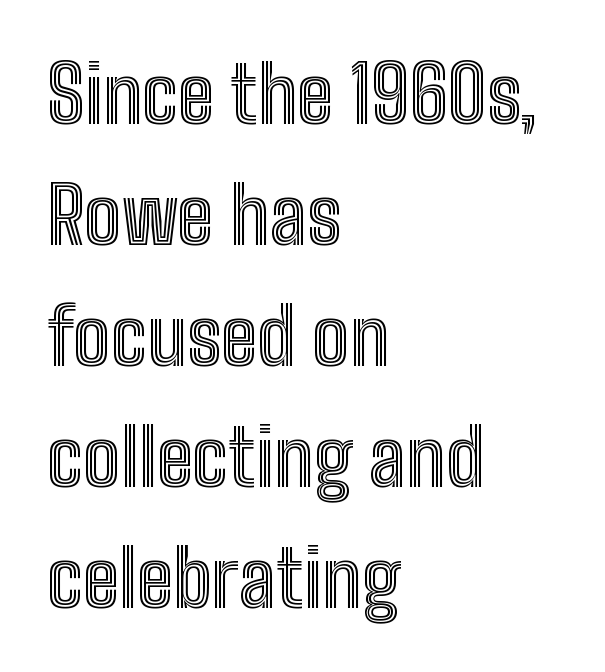
Q: Is the text italic (slanted)? A: No, it is upright.
Q: Is the text underlined? A: No.
Q: How is the paragraph aligned? A: Left-aligned.
Q: Is the spacing between letters normal or unusually wide? A: Normal.
Q: Is the spacing between lines tight, normal or loose? A: Normal.
Q: Width (condensed, normal, or wide)? A: Condensed.
Q: x-height? A: Medium.
Q: Monospaced? A: No.
